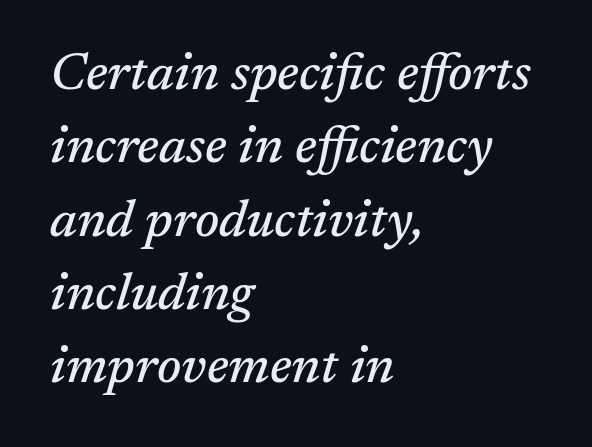
{"serif": "yes", "italic": "yes", "lean": "right", "slant_degrees": 17, "width": "normal", "stroke_contrast": "medium", "x_height": "medium", "monospaced": "no", "underline": "no", "align": "left", "line_spacing": "normal", "line_spacing_ratio": 1.41, "letter_spacing": "normal", "letter_spacing_em": 0.0, "glyph_px": 52}
